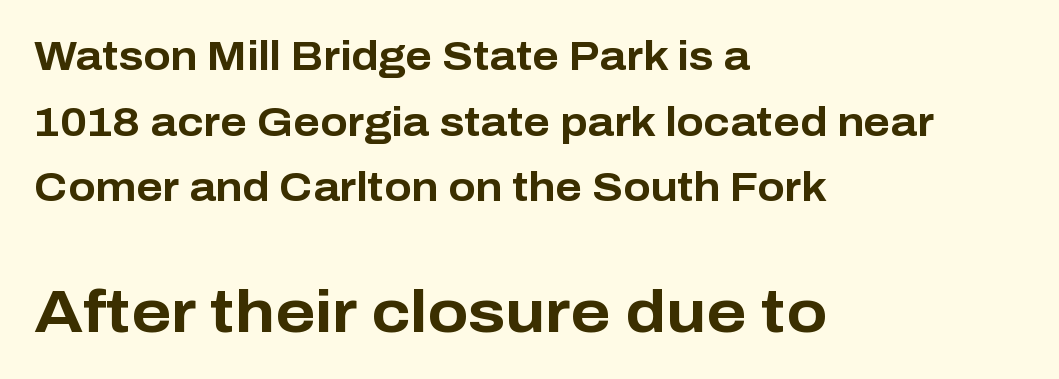
Q: Is the text bold? A: Yes.
Q: Is the text italic (slanted)? A: No, it is upright.
Q: Is the typeface a serif or a sans-serif typeface? A: Sans-serif.
Q: Is the text underlined? A: No.
Q: How is the paragraph aligned? A: Left-aligned.
Q: Is the spacing between letters normal or unusually wide? A: Normal.
Q: Is the spacing between lines tight, normal or loose? A: Normal.
Q: Which block of text is set in a larger size, the first (top) or the second (bottom)? A: The second (bottom) one.
Q: Width (condensed, normal, or wide)? A: Normal.
Q: Stroke contrast? A: Low.
Q: x-height? A: Medium.
Q: Monospaced? A: No.
